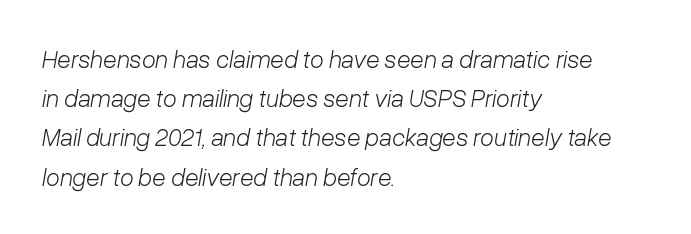
The image shows 25 px text type, italic (leaning right); set left-aligned, normal line spacing (1.57x), normal letter spacing, not underlined.
